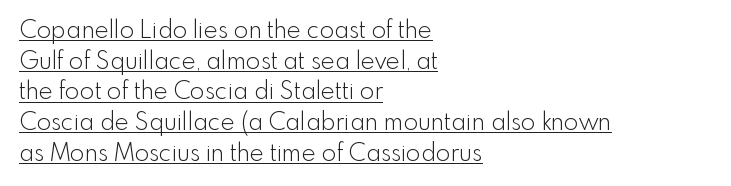
{"italic": "no", "bold": "no", "underline": "yes", "align": "left", "line_spacing": "normal", "line_spacing_ratio": 1.28, "letter_spacing": "normal", "letter_spacing_em": 0.0, "glyph_px": 24}
